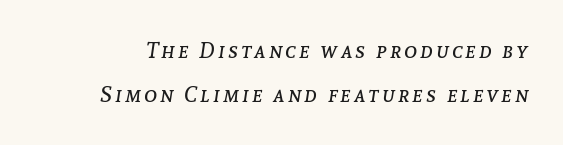
{"italic": "yes", "lean": "right", "slant_degrees": 8, "bold": "no", "underline": "no", "line_spacing": "loose", "line_spacing_ratio": 2.01, "glyph_px": 22}
